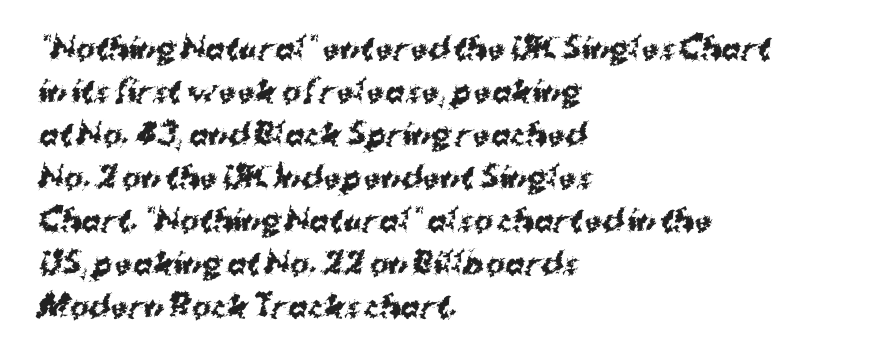
Underline: absent. This is heavy type, rendered in bold. This block has exactly the height ordinary leading produces. There is no visible air inserted between adjacent glyphs. Each line starts at the same left margin while the right side varies.
